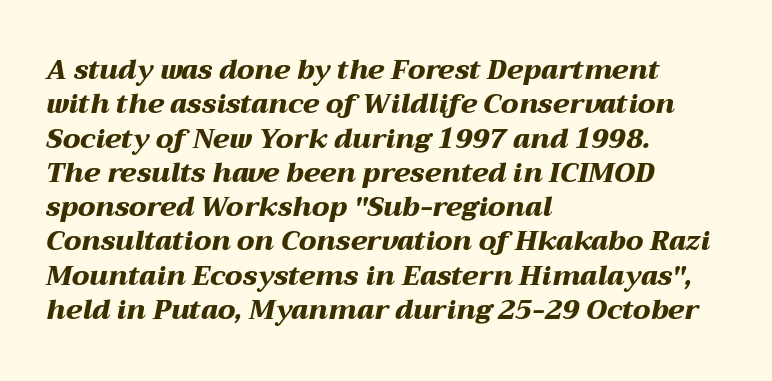
Alignment: flush left. The zone under the glyphs is completely vacant. Is the type slanted? Yes — the strokes lean at a clear angle. Horizontal bands of white between lines are of average thickness. Tracking value appears to be zero — textbook default spacing.
